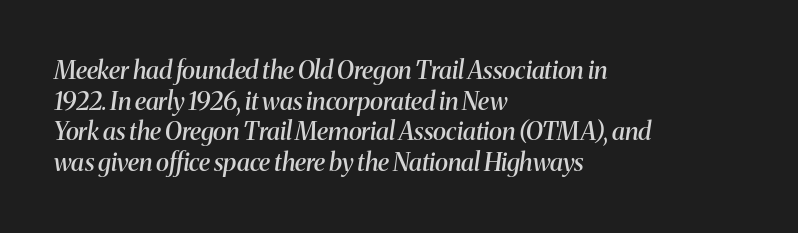
The zone under the glyphs is completely vacant. This sample is left-justified, so line endings fall wherever the words run out. The face used here has a pronounced slope to its letters. The horizontal fit of the characters is conventional and even. In terms of weight, the rendering is demibold, just under bold.
